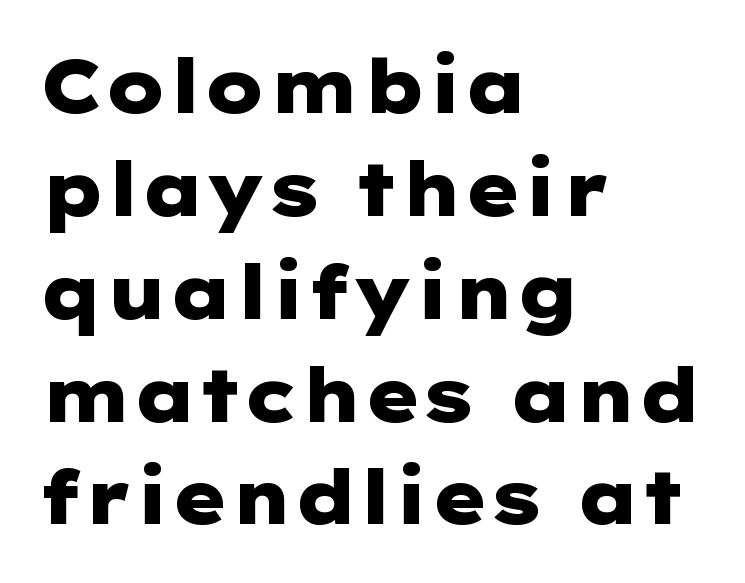
Q: Is the text bold? A: Yes.
Q: Is the text italic (slanted)? A: No, it is upright.
Q: Is the typeface a serif or a sans-serif typeface? A: Sans-serif.
Q: Is the text underlined? A: No.
Q: How is the paragraph aligned? A: Left-aligned.
Q: Is the spacing between letters normal or unusually wide? A: Normal.
Q: Is the spacing between lines tight, normal or loose? A: Normal.
Q: Width (condensed, normal, or wide)? A: Wide.
Q: Stroke contrast? A: Low.
Q: x-height? A: Medium.
